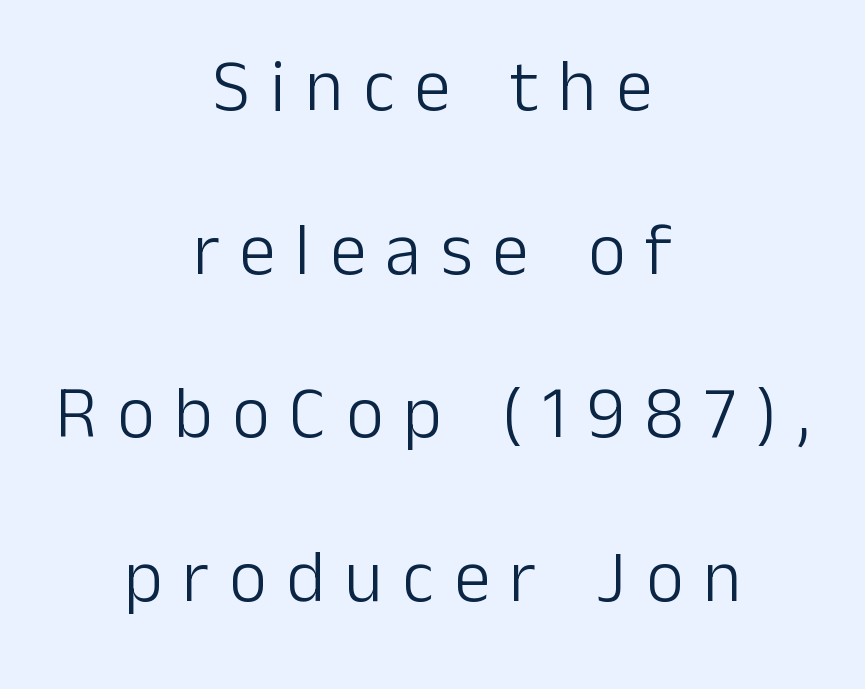
Q: Is the text bold? A: No.
Q: Is the text italic (slanted)? A: No, it is upright.
Q: Is the typeface a serif or a sans-serif typeface? A: Sans-serif.
Q: Is the text underlined? A: No.
Q: How is the paragraph aligned? A: Centered.
Q: Is the spacing between letters normal or unusually wide? A: Unusually wide.
Q: Is the spacing between lines tight, normal or loose? A: Loose.
Q: Width (condensed, normal, or wide)? A: Normal.
Q: Stroke contrast? A: Low.
Q: x-height? A: Medium.
Q: Monospaced? A: No.
